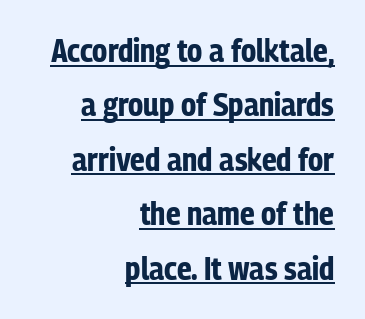
Q: Is the text bold? A: Yes.
Q: Is the text italic (slanted)? A: No, it is upright.
Q: Is the typeface a serif or a sans-serif typeface? A: Sans-serif.
Q: Is the text underlined? A: Yes.
Q: How is the paragraph aligned? A: Right-aligned.
Q: Is the spacing between letters normal or unusually wide? A: Normal.
Q: Is the spacing between lines tight, normal or loose? A: Normal.
Q: Width (condensed, normal, or wide)? A: Condensed.
Q: Stroke contrast? A: Low.
Q: x-height? A: Medium.
Q: Monospaced? A: No.
